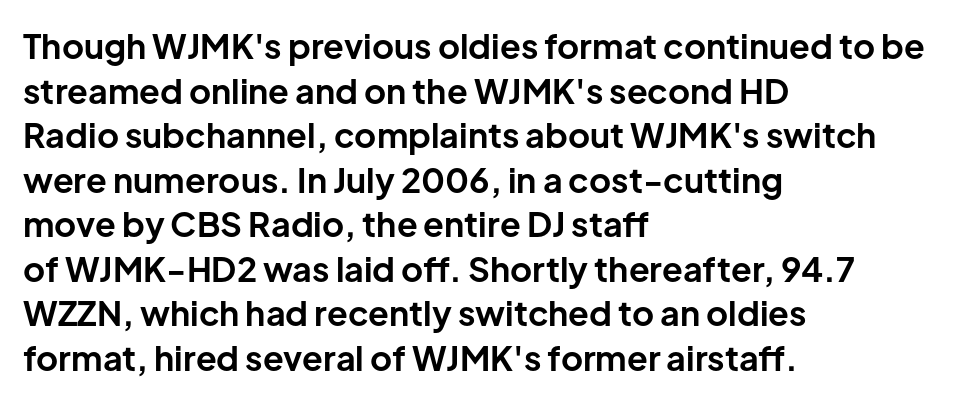
{"serif": "no", "italic": "no", "bold": "yes", "weight": "bold", "width": "normal", "stroke_contrast": "low", "x_height": "medium", "monospaced": "no", "underline": "no", "align": "left", "line_spacing": "normal", "line_spacing_ratio": 1.31, "letter_spacing": "normal", "letter_spacing_em": 0.0, "glyph_px": 34}
